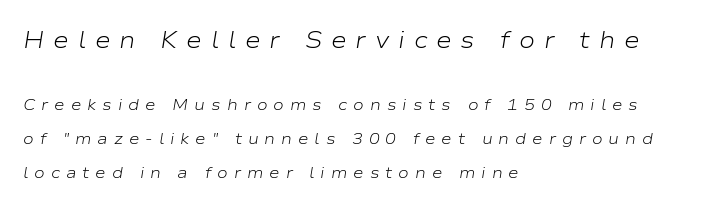
The image shows 24 px text type, italic (leaning right); set left-aligned, loose line spacing (2.12x), unusually wide letter spacing (+0.37 em), not underlined; the first (top) block is 1.5x larger.
